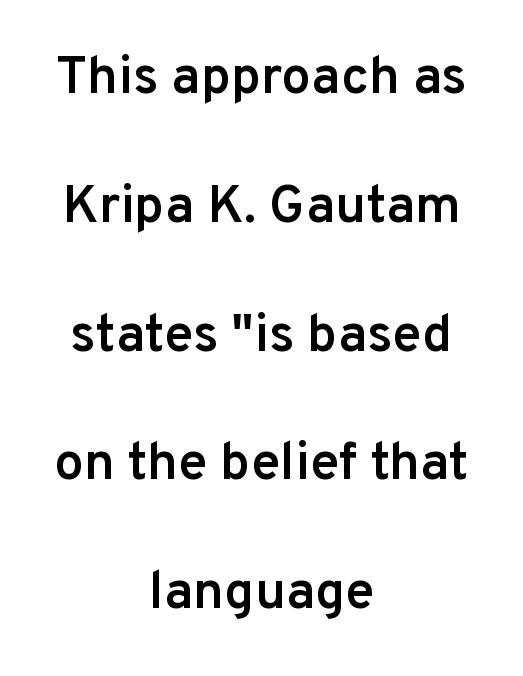
The image shows 53 px semibold sans-serif type, upright; set centered, loose line spacing (2.43x), normal letter spacing, not underlined; low stroke contrast and a medium x-height.
